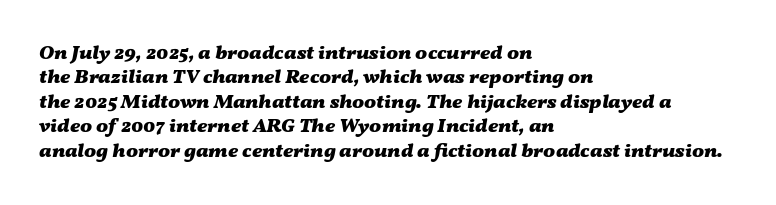
The baseline area is clear. Casual observation: everything's shoved over to the left. There is no visible air inserted between adjacent glyphs. Is the type bold? Yes — the strokes are clearly thick and heavy. This sample uses an oblique cut, with every glyph tilted off the vertical.
